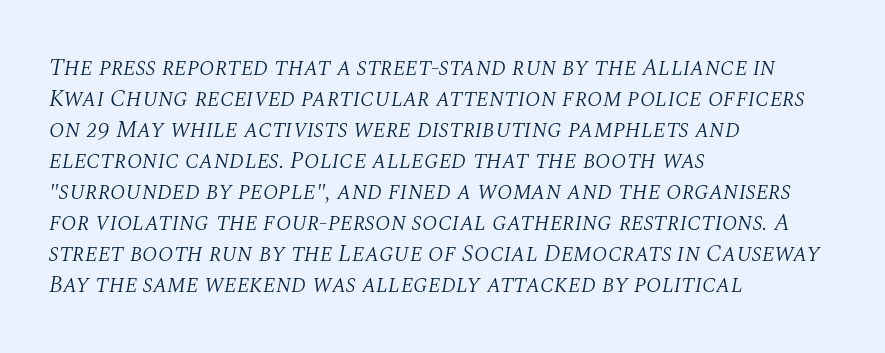
{"italic": "yes", "lean": "right", "slant_degrees": 10, "bold": "no", "underline": "no", "align": "left", "line_spacing": "normal", "line_spacing_ratio": 1.29, "letter_spacing": "normal", "letter_spacing_em": 0.0, "glyph_px": 24}
